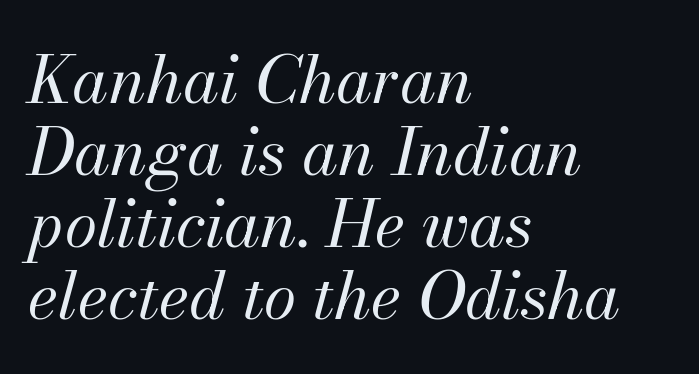
{"italic": "yes", "lean": "right", "slant_degrees": 13, "bold": "no", "weight": "regular", "width": "normal", "stroke_contrast": "medium", "x_height": "small", "monospaced": "no", "underline": "no", "align": "left", "line_spacing": "tight", "line_spacing_ratio": 1.09, "letter_spacing": "normal", "letter_spacing_em": 0.0, "glyph_px": 66}
